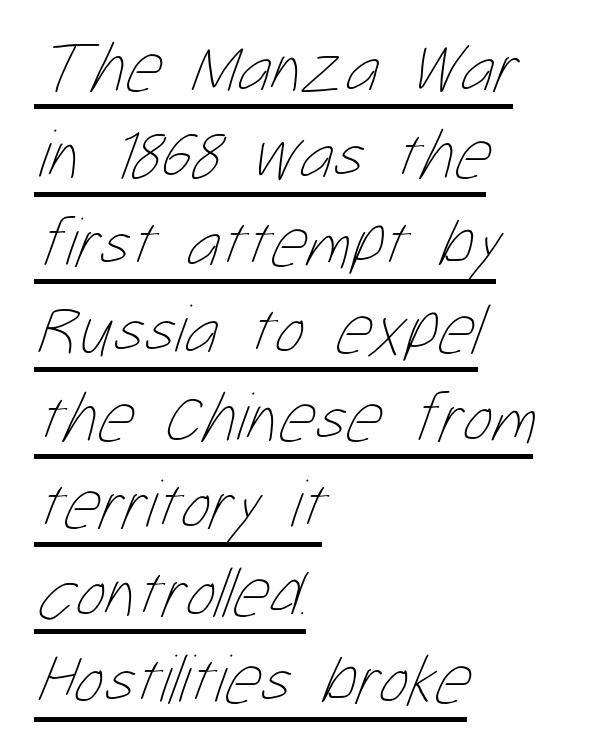
{"bold": "no", "weight": "thin", "width": "condensed", "stroke_contrast": "low", "x_height": "medium", "monospaced": "no", "underline": "yes", "align": "left", "line_spacing": "normal", "line_spacing_ratio": 1.25, "letter_spacing": "normal", "letter_spacing_em": 0.0, "glyph_px": 70}
